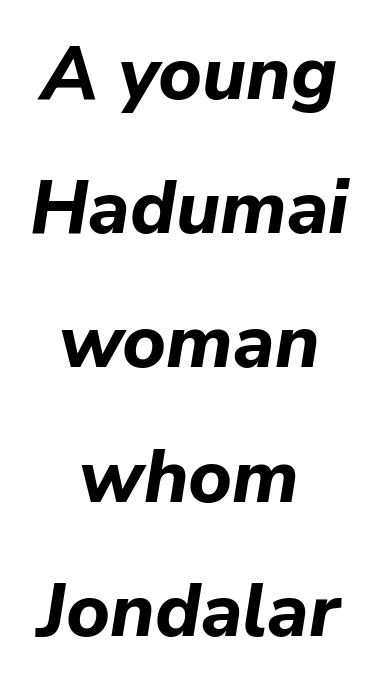
The image shows 75 px bold type, italic (leaning right); set centered, line spacing 1.79x, normal letter spacing, not underlined; low stroke contrast and a medium x-height.
